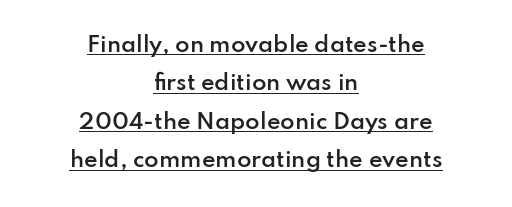
Both edges are ragged and mirror each other, which tells us the setting is centered. Ascenders rise straight up at ninety degrees. Between one letter and the next there's only the usual sliver of space. The characters look somewhat weighty, a semibold short of true bold.
